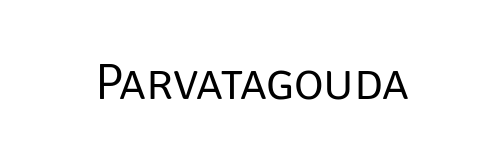
Proportional: the letters do not fall into vertical columns. Each letter's strokes conclude bluntly, with no projecting serifs. Descenders are the only things crossing below the line. The passage shown has conventional tracking throughout.
